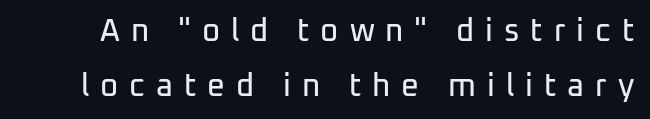
Q: Is the text italic (slanted)? A: No, it is upright.
Q: Is the typeface a serif or a sans-serif typeface? A: Sans-serif.
Q: Is the text underlined? A: No.
Q: Is the spacing between letters normal or unusually wide? A: Unusually wide.
Q: Width (condensed, normal, or wide)? A: Normal.
Q: Stroke contrast? A: Low.
Q: x-height? A: Medium.
Q: Monospaced? A: No.
